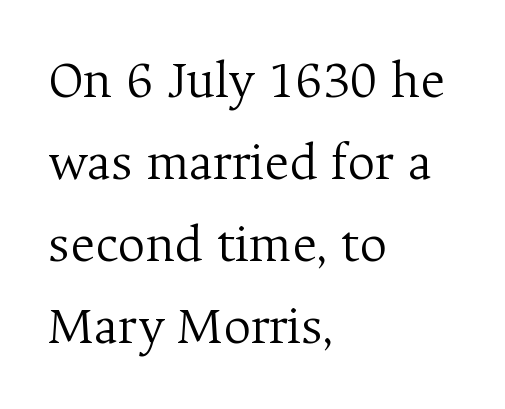
{"serif": "yes", "italic": "no", "bold": "no", "weight": "light", "width": "normal", "stroke_contrast": "medium", "x_height": "medium", "monospaced": "no", "underline": "no", "align": "left", "line_spacing": "normal", "line_spacing_ratio": 1.52, "letter_spacing": "normal", "letter_spacing_em": 0.0, "glyph_px": 54}
